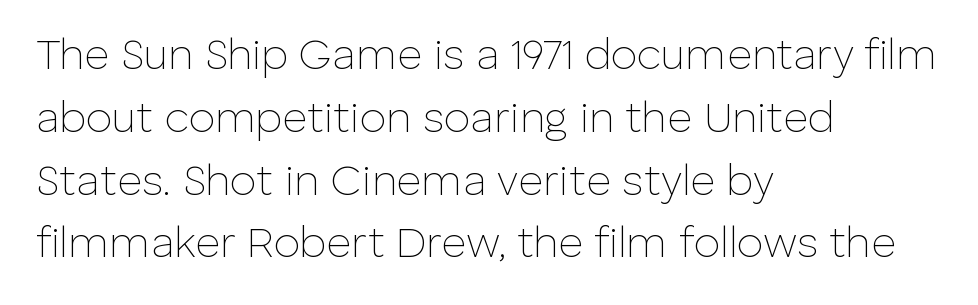
The image shows 43 px thin sans-serif type, upright; set left-aligned, normal line spacing (1.46x), normal letter spacing, not underlined; low stroke contrast and a medium x-height.
